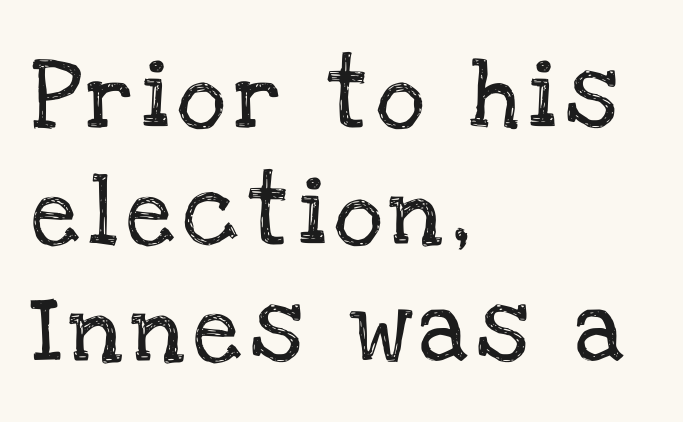
{"serif": "yes", "italic": "no", "width": "normal", "stroke_contrast": "low", "x_height": "large", "monospaced": "no", "underline": "no", "align": "left", "line_spacing_ratio": 1.72, "glyph_px": 68}
